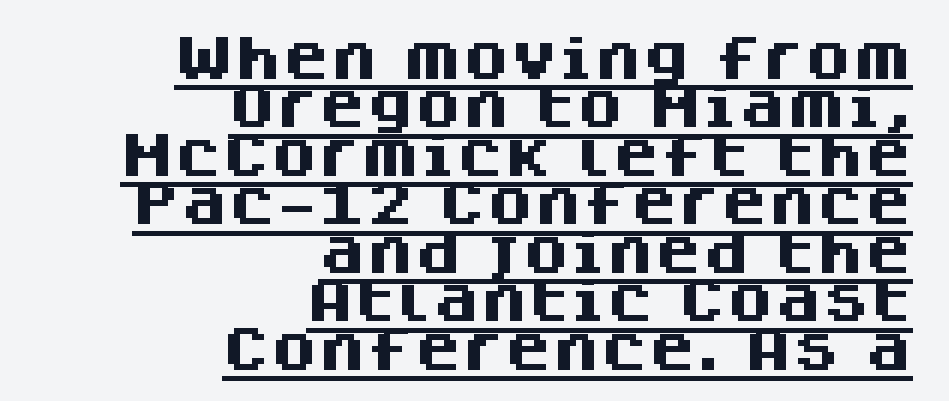
{"serif": "no", "italic": "no", "bold": "yes", "weight": "heavy", "width": "normal", "stroke_contrast": "medium", "x_height": "large", "monospaced": "no", "underline": "yes", "align": "right", "line_spacing": "tight", "line_spacing_ratio": 1.01, "letter_spacing": "normal", "letter_spacing_em": 0.0, "glyph_px": 48}
